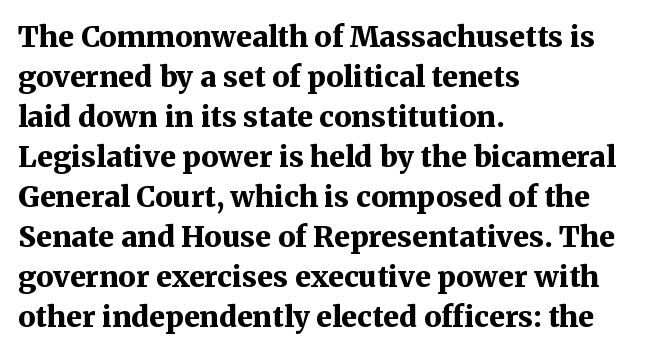
A typesetter would call this zero additional tracking. Is there any slant? The stems are plumb. Spacing verdict: proportional, widths tailored to each character. The setting favours the left margin, as ordinary paragraphs usually do. Decoration check: the copy has no underline.
